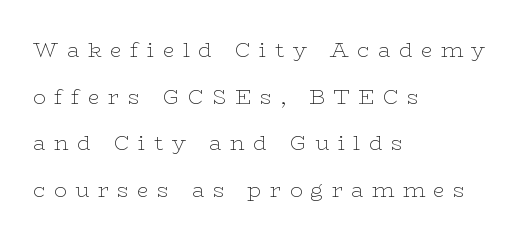
Q: Is the text bold? A: No.
Q: Is the text italic (slanted)? A: No, it is upright.
Q: Is the text underlined? A: No.
Q: How is the paragraph aligned? A: Left-aligned.
Q: Is the spacing between letters normal or unusually wide? A: Unusually wide.
Q: Is the spacing between lines tight, normal or loose? A: Loose.
